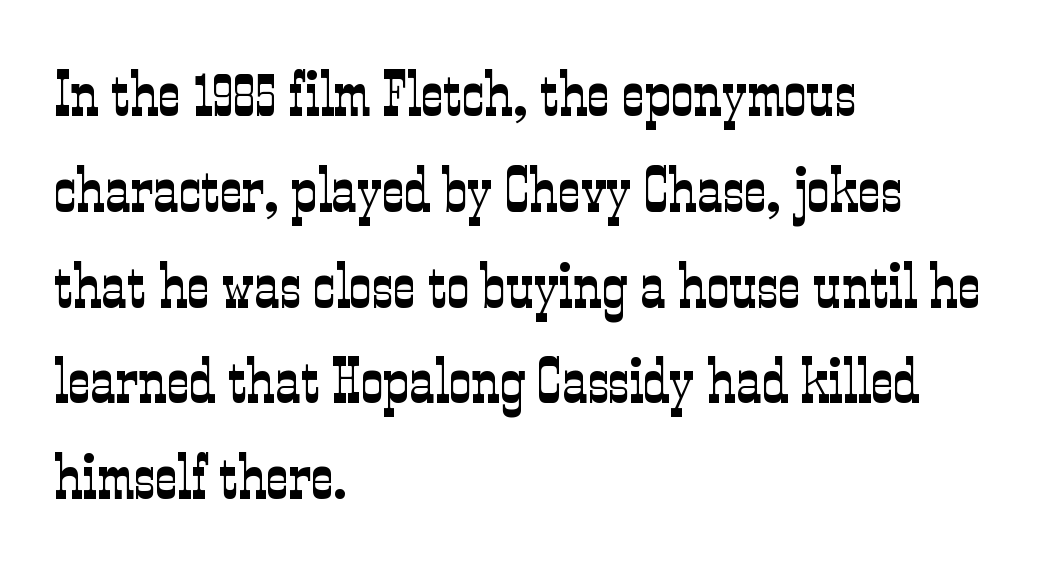
{"serif": "yes", "italic": "no", "bold": "no", "weight": "light", "width": "condensed", "stroke_contrast": "low", "x_height": "medium", "monospaced": "no", "underline": "no", "align": "left", "line_spacing": "normal", "line_spacing_ratio": 1.52, "letter_spacing": "normal", "letter_spacing_em": 0.0, "glyph_px": 63}
